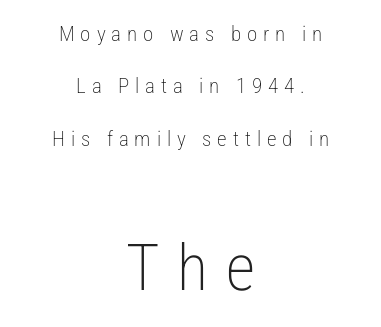
{"serif": "no", "italic": "no", "bold": "no", "weight": "light", "width": "condensed", "stroke_contrast": "low", "x_height": "medium", "monospaced": "no", "underline": "no", "align": "center", "line_spacing": "loose", "line_spacing_ratio": 2.5, "letter_spacing": "wide", "letter_spacing_em": 0.28, "larger_block": "second", "size_ratio": 3.05, "glyph_px": 64}
